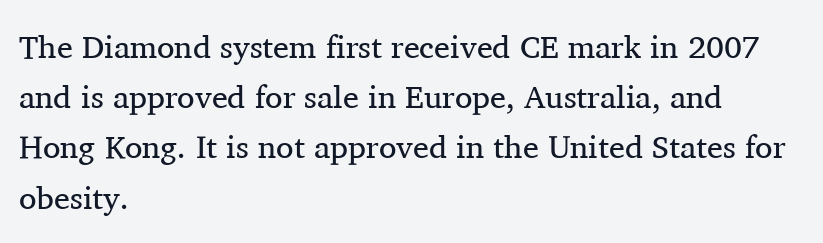
{"serif": "yes", "italic": "no", "bold": "no", "weight": "regular", "width": "normal", "stroke_contrast": "medium", "x_height": "medium", "monospaced": "no", "underline": "no", "align": "left", "line_spacing": "normal", "line_spacing_ratio": 1.57, "letter_spacing": "normal", "letter_spacing_em": 0.0, "glyph_px": 32}
